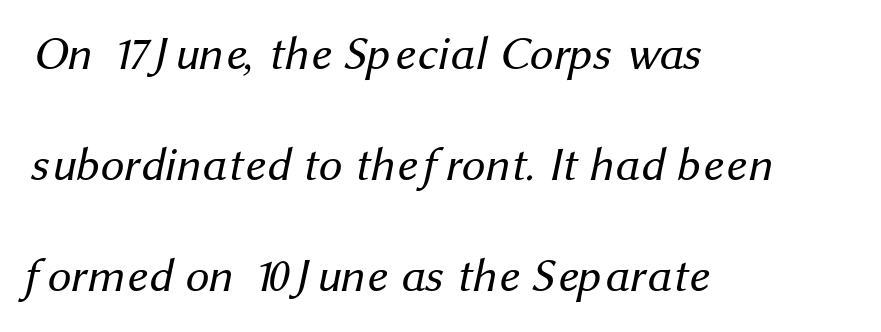
{"serif": "no", "bold": "no", "weight": "regular", "width": "normal", "stroke_contrast": "medium", "x_height": "medium", "monospaced": "no", "underline": "no", "align": "left", "line_spacing": "loose", "line_spacing_ratio": 2.36, "letter_spacing": "normal", "letter_spacing_em": 0.0, "glyph_px": 47}
